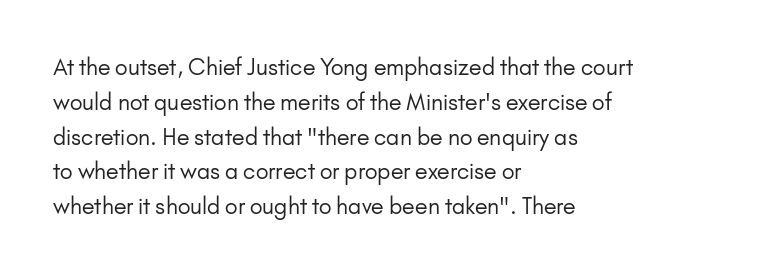
The image shows 22 px text type, upright; set left-aligned, normal line spacing (1.58x), normal letter spacing, not underlined.
